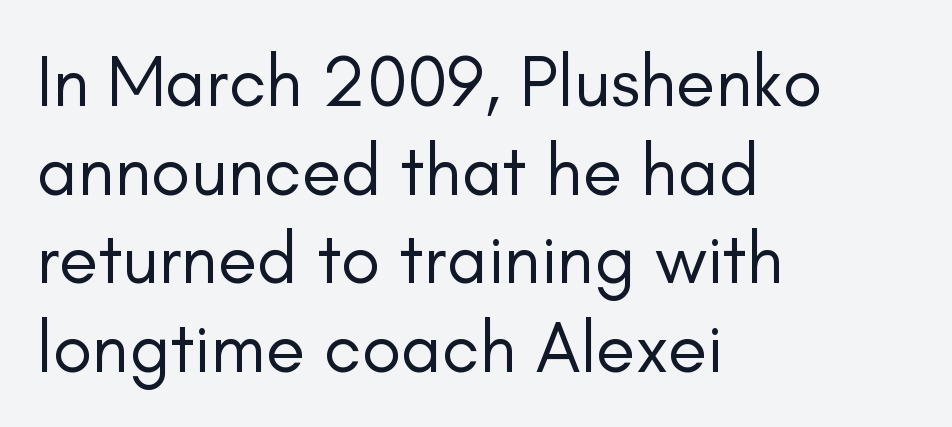
{"serif": "no", "italic": "no", "bold": "no", "weight": "regular", "width": "normal", "stroke_contrast": "low", "x_height": "small", "monospaced": "no", "underline": "no", "align": "left", "line_spacing_ratio": 1.23, "letter_spacing": "normal", "letter_spacing_em": 0.0, "glyph_px": 72}
